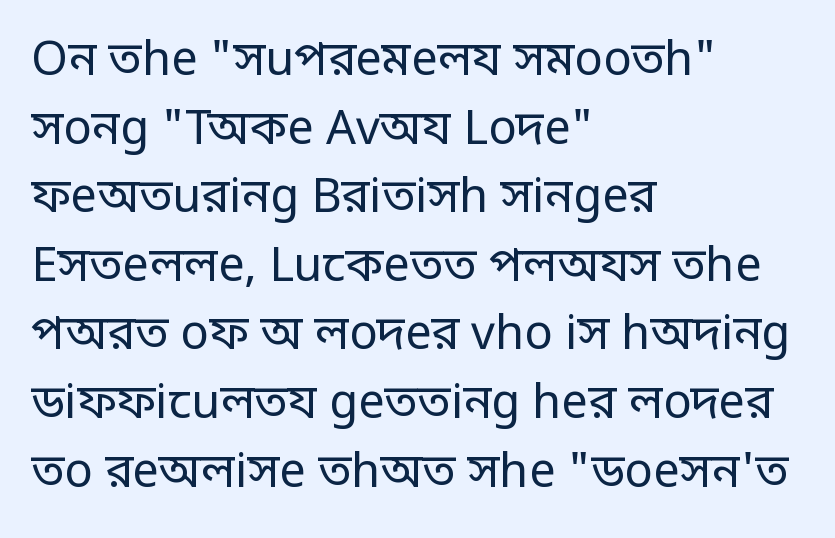
Is there any slant? The stems are plumb. The rows are spaced the way most documents space them. Regarding serifs, this sample does without them. Casual observation: everything's shoved over to the left.
